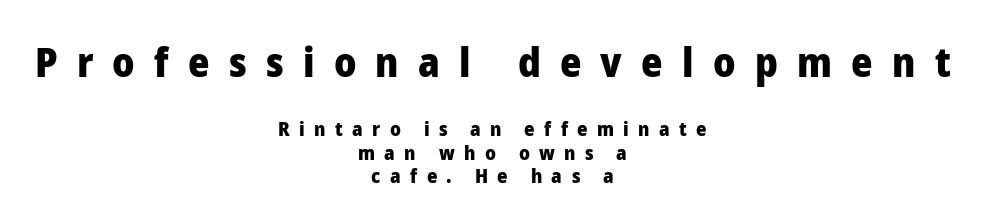
Q: Is the text bold? A: Yes.
Q: Is the text italic (slanted)? A: No, it is upright.
Q: Is the typeface a serif or a sans-serif typeface? A: Sans-serif.
Q: Is the text underlined? A: No.
Q: How is the paragraph aligned? A: Centered.
Q: Is the spacing between letters normal or unusually wide? A: Unusually wide.
Q: Which block of text is set in a larger size, the first (top) or the second (bottom)? A: The first (top) one.
Q: Width (condensed, normal, or wide)? A: Normal.
Q: Stroke contrast? A: Low.
Q: x-height? A: Medium.
Q: Monospaced? A: No.
